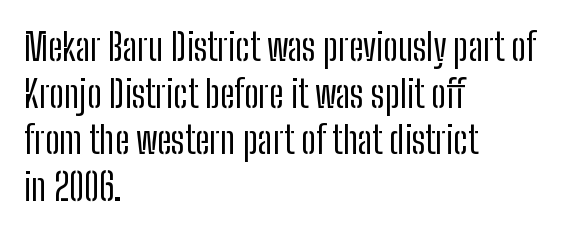
{"serif": "no", "italic": "no", "bold": "no", "weight": "regular", "width": "condensed", "stroke_contrast": "low", "x_height": "medium", "monospaced": "no", "underline": "no", "align": "left", "line_spacing": "normal", "line_spacing_ratio": 1.26, "letter_spacing": "normal", "letter_spacing_em": 0.0, "glyph_px": 37}
